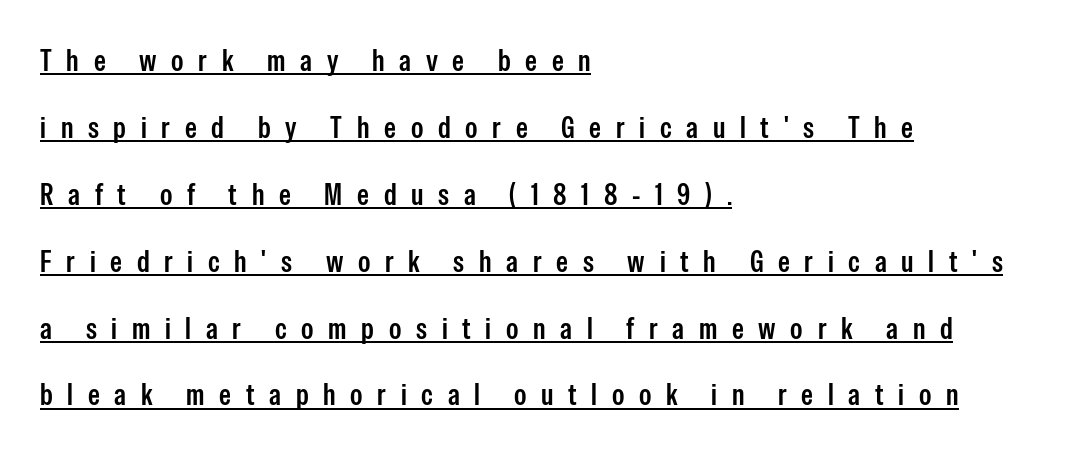
Leading: increased. These lines have a slow, spaced-out rhythm from letter to letter. Is this a fixed-width face? No — the glyphs have proportional, varying widths. Left-aligned paragraph, ragged on the right. Honestly, the underline is the first thing you notice here. The strokes are fattened partway — semibold, not bold.
